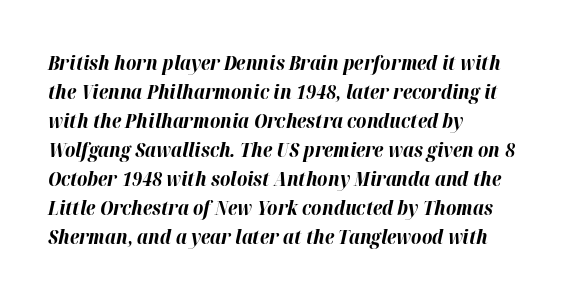
Q: Is the text bold? A: Yes.
Q: Is the text italic (slanted)? A: Yes, it leans right by about 12 degrees.
Q: Is the text underlined? A: No.
Q: How is the paragraph aligned? A: Left-aligned.
Q: Is the spacing between letters normal or unusually wide? A: Normal.
Q: Is the spacing between lines tight, normal or loose? A: Normal.
